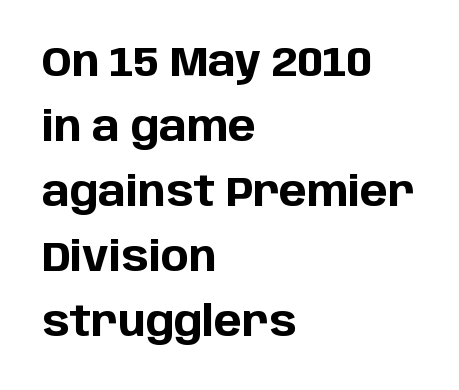
The image shows 42 px bold sans-serif type, upright; set left-aligned, normal line spacing (1.55x), normal letter spacing, not underlined; low stroke contrast and a large x-height.
